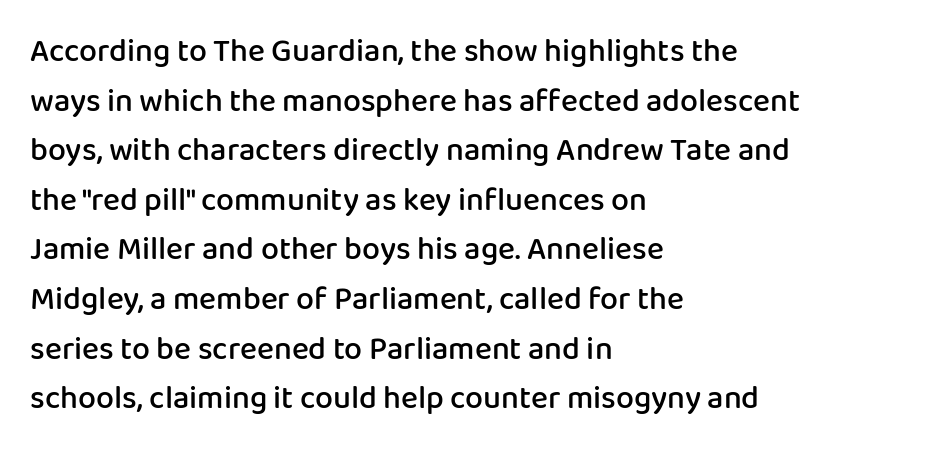
The image shows 32 px semibold sans-serif type, upright; set left-aligned, normal line spacing (1.55x), normal letter spacing, not underlined; low stroke contrast and a medium x-height.
